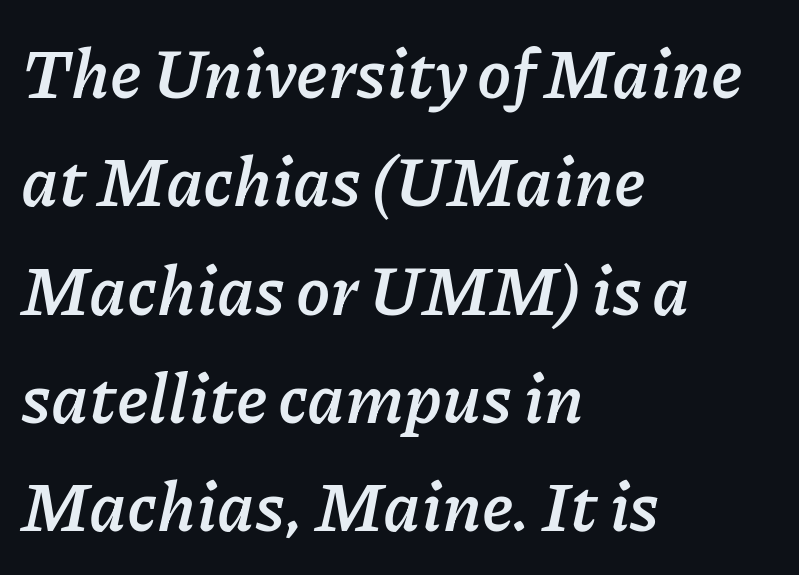
Is there much room between lines? A standard amount, neither cramped nor airy. The letters advance in unequal steps, a hallmark of proportional type. Decoration check: the copy has no underline. The rendering uses a bold face; every stroke is thick and dark. The gaps between neighbouring characters are ordinary and unremarkable. Is the block centered? No — it sits flush against the left margin.
